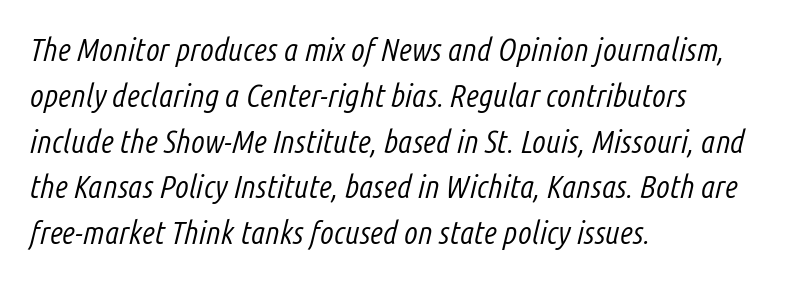
Q: Is the text bold? A: No.
Q: Is the text italic (slanted)? A: Yes, it leans right by about 14 degrees.
Q: Is the text underlined? A: No.
Q: How is the paragraph aligned? A: Left-aligned.
Q: Is the spacing between letters normal or unusually wide? A: Normal.
Q: Is the spacing between lines tight, normal or loose? A: Normal.
Q: Width (condensed, normal, or wide)? A: Condensed.
Q: Stroke contrast? A: Low.
Q: x-height? A: Medium.
Q: Monospaced? A: No.
